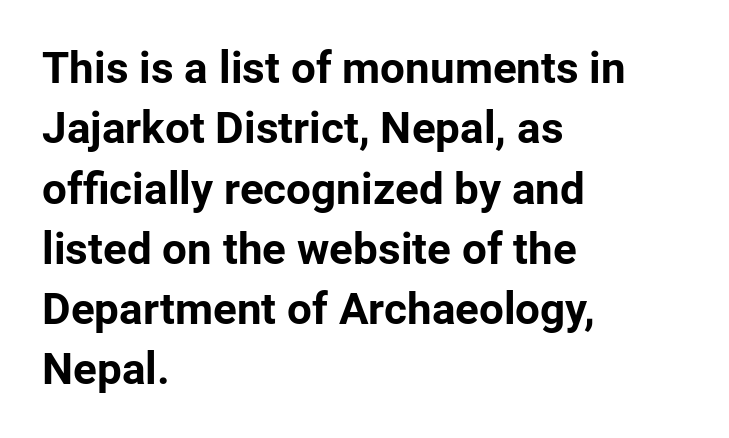
This rendering uses left alignment, leaving the right contour irregular. Each new line begins a customary step beneath the previous one. The gaps between neighbouring characters are ordinary and unremarkable. Lines of text with bare space underneath. Proportional: the letters do not fall into vertical columns. The rendering uses a bold face; every stroke is thick and dark.
